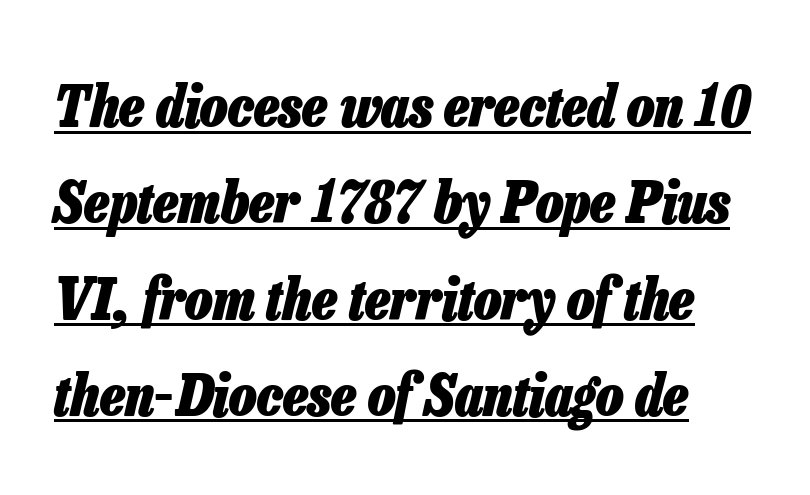
Q: Is the text bold? A: Yes.
Q: Is the text italic (slanted)? A: Yes, it leans right by about 13 degrees.
Q: Is the text underlined? A: Yes.
Q: Is the spacing between letters normal or unusually wide? A: Normal.
Q: Is the spacing between lines tight, normal or loose? A: Normal.
Q: Width (condensed, normal, or wide)? A: Condensed.
Q: Stroke contrast? A: Low.
Q: x-height? A: Medium.
Q: Monospaced? A: No.
